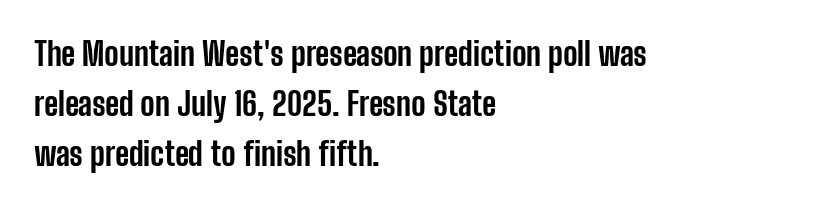
Q: Is the text bold? A: Yes.
Q: Is the text italic (slanted)? A: No, it is upright.
Q: Is the typeface a serif or a sans-serif typeface? A: Sans-serif.
Q: Is the text underlined? A: No.
Q: How is the paragraph aligned? A: Left-aligned.
Q: Is the spacing between letters normal or unusually wide? A: Normal.
Q: Is the spacing between lines tight, normal or loose? A: Normal.
Q: Width (condensed, normal, or wide)? A: Condensed.
Q: Stroke contrast? A: Low.
Q: x-height? A: Medium.
Q: Monospaced? A: No.
